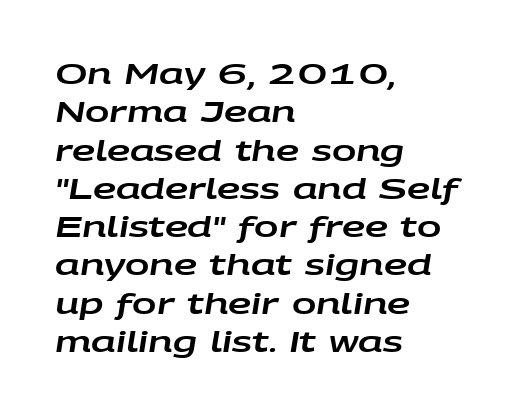
Casual observation: everything's shoved over to the left. Baseline-to-baseline distance is the conventional proportion of letter height. Letter spacing: default. Honestly, there is no underline to notice here at all.
